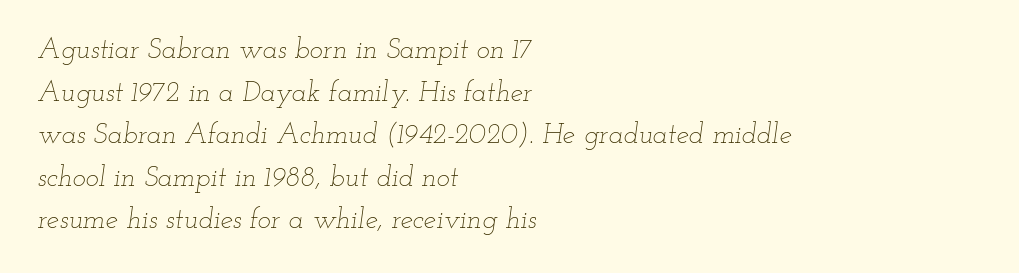
A clean baseline with only descenders dipping below it. Each letter keeps its own natural width here, so spacing adapts to shape. The space between consecutive lines is moderate. Does extra space separate the letters? No, they use regular spacing. These lines are set flush left with a ragged right edge.
